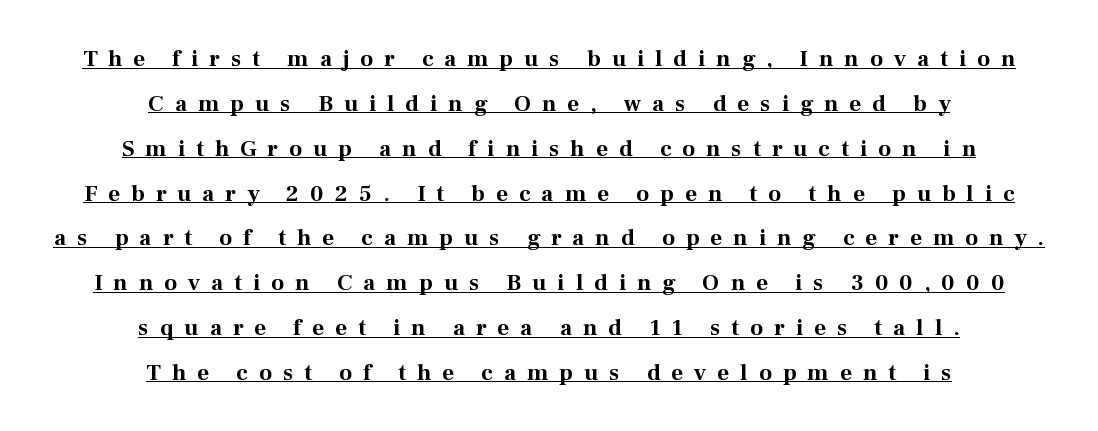
Q: Is the text bold? A: Yes.
Q: Is the text italic (slanted)? A: No, it is upright.
Q: Is the text underlined? A: Yes.
Q: How is the paragraph aligned? A: Centered.
Q: Is the spacing between letters normal or unusually wide? A: Unusually wide.
Q: Is the spacing between lines tight, normal or loose? A: Loose.
